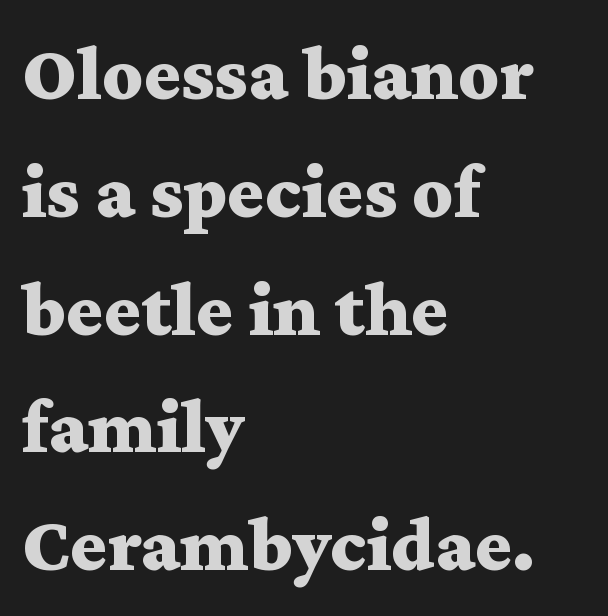
The image shows 78 px bold, wide serif type, upright; set left-aligned, normal line spacing (1.51x), normal letter spacing, not underlined; medium stroke contrast and a medium x-height.
